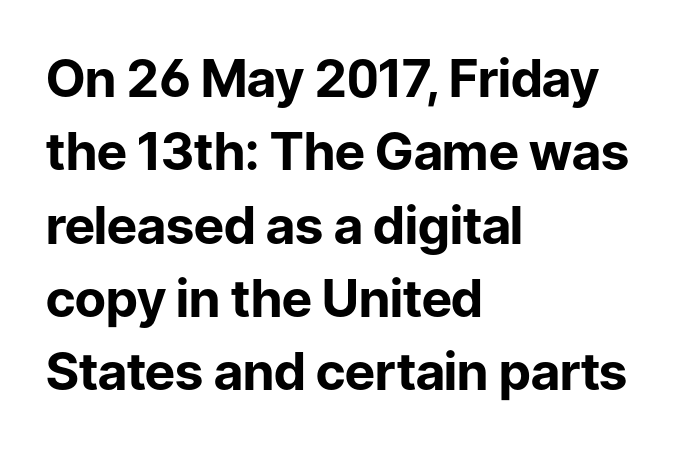
{"serif": "no", "italic": "no", "bold": "yes", "weight": "bold", "width": "normal", "stroke_contrast": "low", "x_height": "medium", "monospaced": "no", "underline": "no", "align": "left", "line_spacing": "normal", "line_spacing_ratio": 1.41, "letter_spacing": "normal", "letter_spacing_em": 0.0, "glyph_px": 52}
